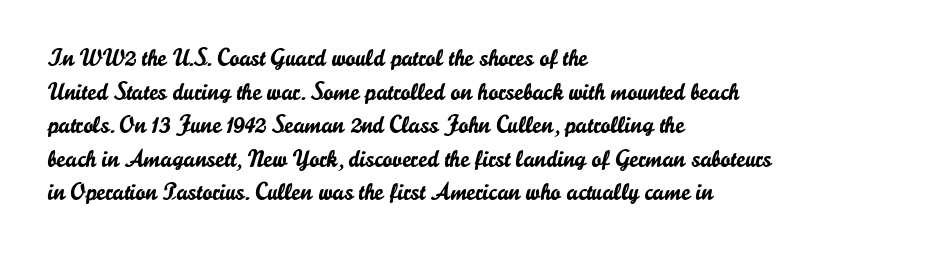
Leading matches the norm, producing a regular column. Underline: absent. In CSS terms this would be text-align: left. Here the glyphs are tracked normally, forming tight word shapes.
